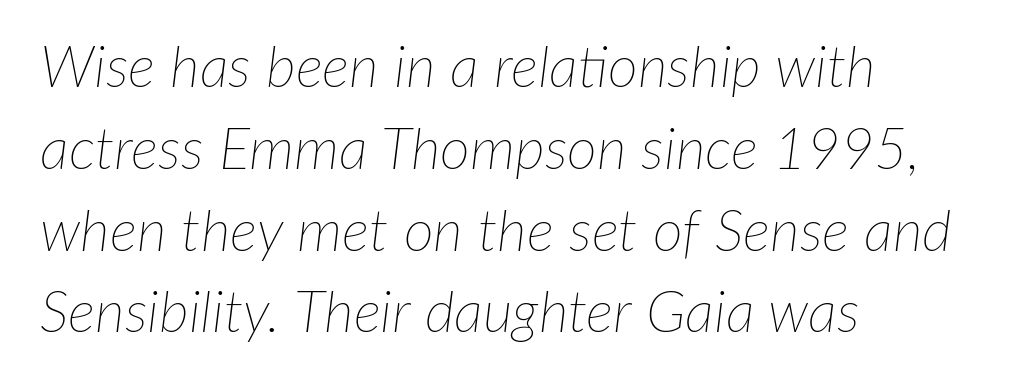
Q: Is the text bold? A: No.
Q: Is the text italic (slanted)? A: Yes, it leans right by about 7 degrees.
Q: Is the text underlined? A: No.
Q: How is the paragraph aligned? A: Left-aligned.
Q: Is the spacing between letters normal or unusually wide? A: Normal.
Q: Is the spacing between lines tight, normal or loose? A: Normal.
Q: Width (condensed, normal, or wide)? A: Normal.
Q: Stroke contrast? A: Low.
Q: x-height? A: Medium.
Q: Monospaced? A: No.
